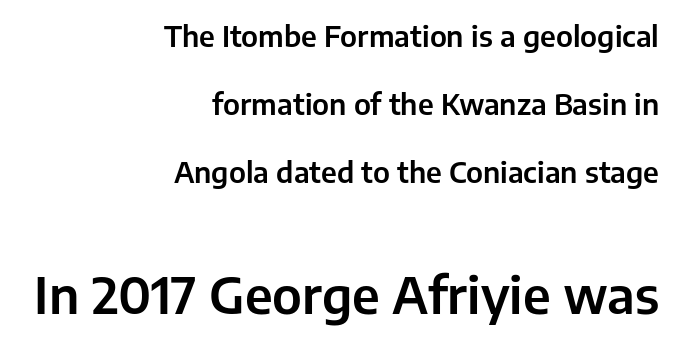
Q: Is the text italic (slanted)? A: No, it is upright.
Q: Is the typeface a serif or a sans-serif typeface? A: Sans-serif.
Q: Is the text underlined? A: No.
Q: How is the paragraph aligned? A: Right-aligned.
Q: Is the spacing between letters normal or unusually wide? A: Normal.
Q: Is the spacing between lines tight, normal or loose? A: Loose.
Q: Which block of text is set in a larger size, the first (top) or the second (bottom)? A: The second (bottom) one.
Q: Width (condensed, normal, or wide)? A: Normal.
Q: Stroke contrast? A: Low.
Q: x-height? A: Medium.
Q: Monospaced? A: No.
